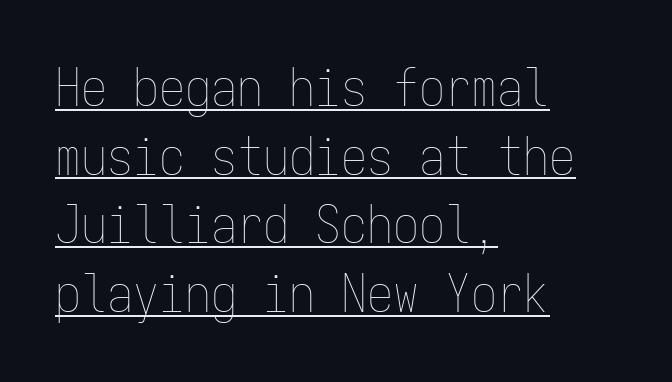
Q: Is the text bold? A: No.
Q: Is the text italic (slanted)? A: No, it is upright.
Q: Is the text underlined? A: Yes.
Q: How is the paragraph aligned? A: Left-aligned.
Q: Is the spacing between letters normal or unusually wide? A: Normal.
Q: Is the spacing between lines tight, normal or loose? A: Normal.
Q: Width (condensed, normal, or wide)? A: Condensed.
Q: Stroke contrast? A: Low.
Q: x-height? A: Medium.
Q: Monospaced? A: Yes.
